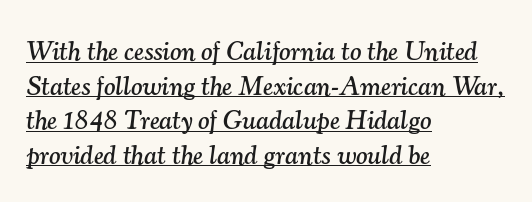
{"italic": "yes", "lean": "right", "slant_degrees": 7, "underline": "yes", "align": "left", "line_spacing": "normal", "line_spacing_ratio": 1.28, "letter_spacing": "normal", "letter_spacing_em": 0.0, "glyph_px": 27}
